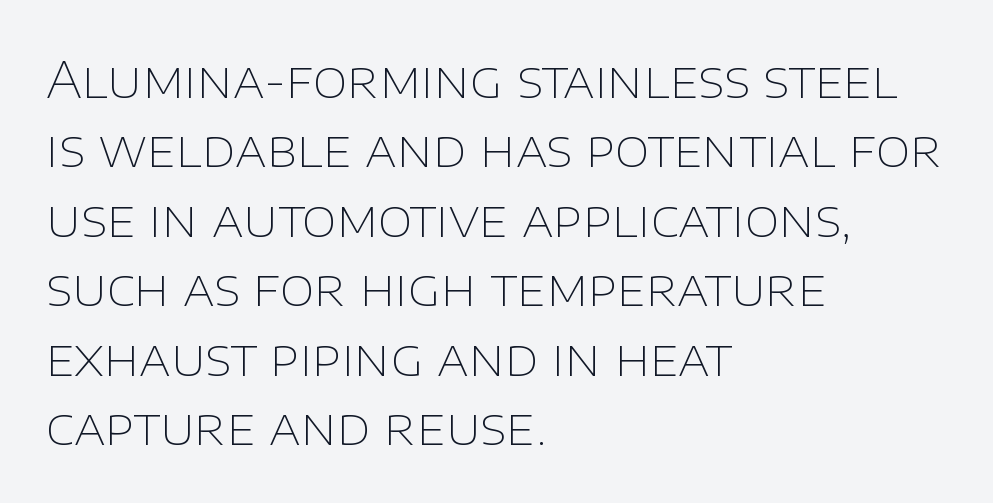
{"serif": "no", "italic": "no", "bold": "no", "weight": "thin", "width": "normal", "stroke_contrast": "low", "x_height": "large", "monospaced": "no", "underline": "no", "align": "left", "line_spacing": "normal", "line_spacing_ratio": 1.39, "letter_spacing": "normal", "letter_spacing_em": 0.0, "glyph_px": 50}
